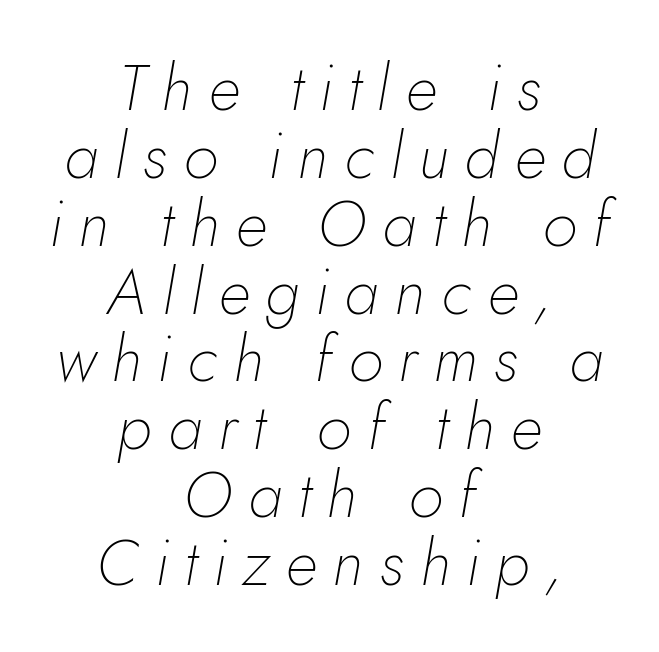
Q: Is the text bold? A: No.
Q: Is the text italic (slanted)? A: Yes, it leans right by about 10 degrees.
Q: Is the text underlined? A: No.
Q: How is the paragraph aligned? A: Centered.
Q: Is the spacing between letters normal or unusually wide? A: Unusually wide.
Q: Is the spacing between lines tight, normal or loose? A: Tight.
Q: Width (condensed, normal, or wide)? A: Normal.
Q: Stroke contrast? A: Low.
Q: x-height? A: Small.
Q: Monospaced? A: No.
